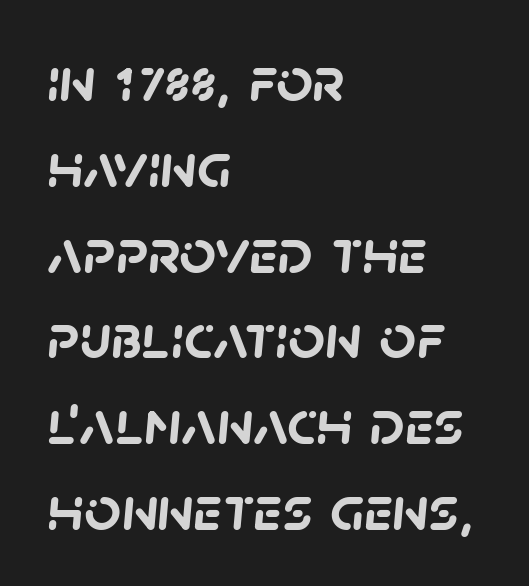
The image shows 64 px semibold sans-serif type; set left-aligned, normal line spacing (1.34x), normal letter spacing, not underlined; low stroke contrast and a large x-height.
